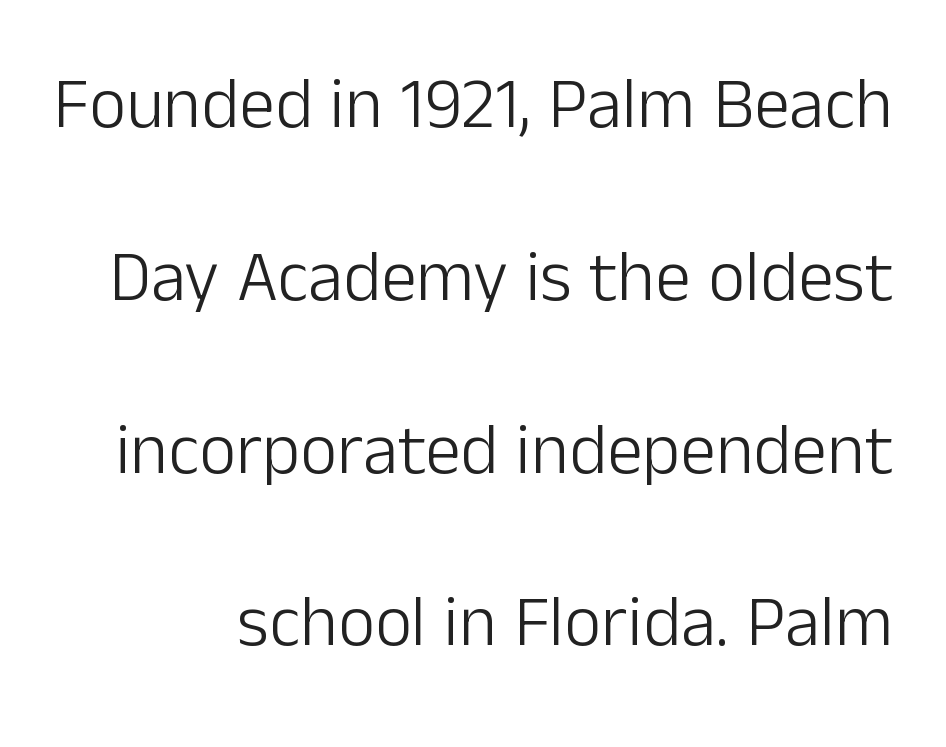
Reading down the column, the eye jumps a long way to each next line. The font family rendered here belongs to the sans-serif group. These lines are rendered in a variable-pitch font. Tracking value appears to be zero — textbook default spacing. A light-to-regular cut is what we see here. The letters stand straight up with perfectly vertical stems.
